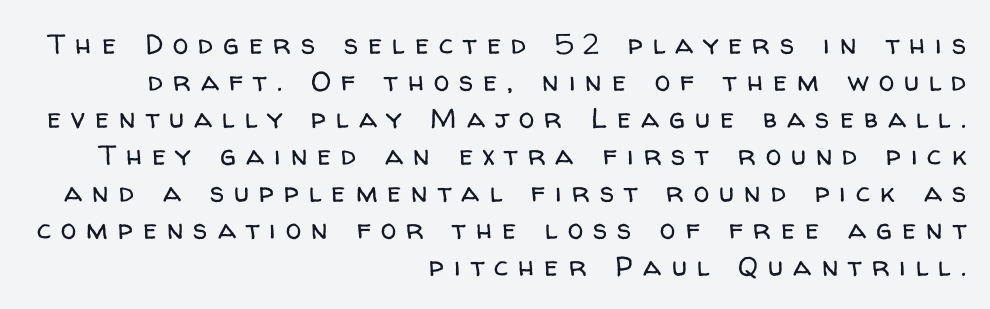
The font family rendered here belongs to the sans-serif group. Unlike italic type, these characters show no tilt at all. The area under the type is left untouched. Ink coverage per letter is moderate at most.
